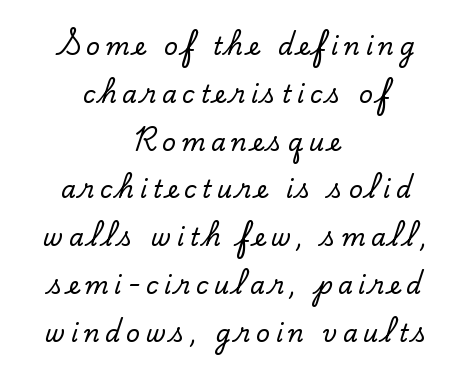
Teacher's note: observe the equal gaps on both sides — that is centered alignment. In terms of letterspacing, this is a distinctly airy, spread setting. Bare-footed words on every line. These lines stand farther apart than default settings would place them.
